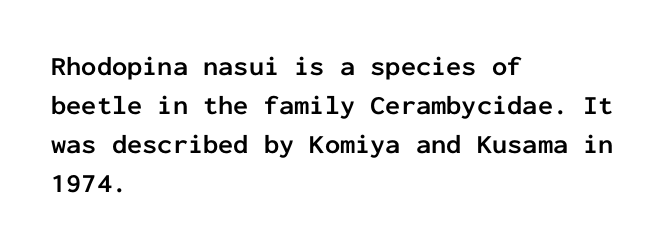
{"italic": "no", "bold": "yes", "underline": "no", "align": "left", "line_spacing": "normal", "line_spacing_ratio": 1.45, "letter_spacing": "normal", "letter_spacing_em": 0.0, "glyph_px": 27}
